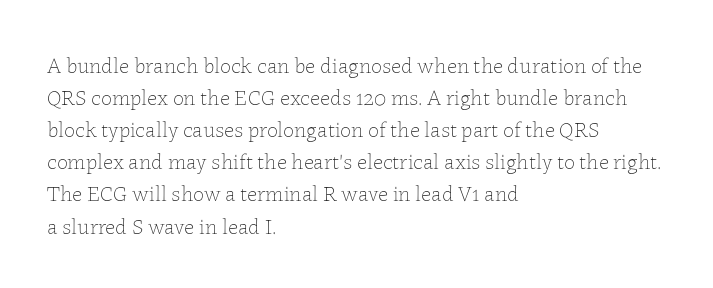
Weight: in the light-to-regular range. These lines keep a tight, regular rhythm from letter to letter. Any mark beneath the type? The region is blank. Left-aligned paragraph, ragged on the right. If you drew a line through each stem, it would be perfectly vertical. Honestly, the row spacing looks completely unremarkable.
